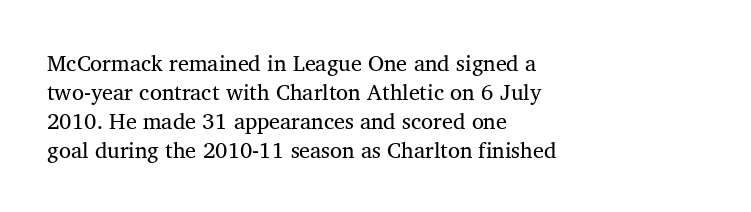
The image shows 22 px text type, upright; set left-aligned, normal line spacing (1.32x), normal letter spacing, not underlined.
